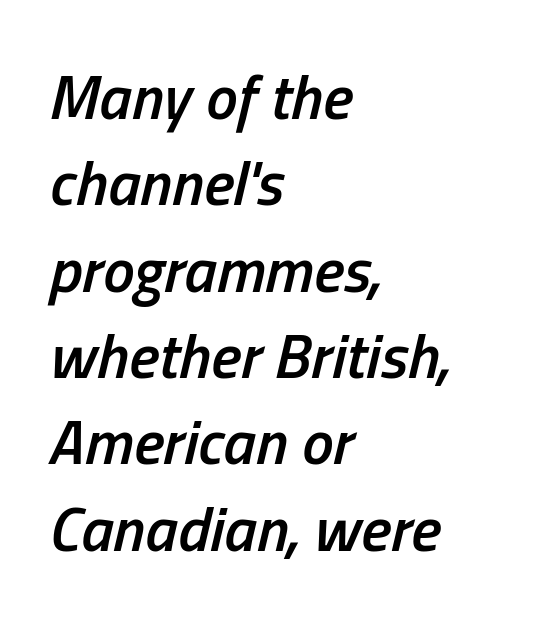
The image shows 63 px semibold, condensed type, italic (leaning right); set left-aligned, normal line spacing (1.37x), normal letter spacing, not underlined; low stroke contrast and a medium x-height.
